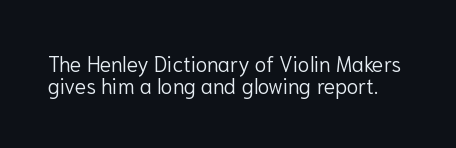
{"italic": "no", "bold": "no", "underline": "no", "line_spacing": "tight", "line_spacing_ratio": 1.07, "letter_spacing": "normal", "letter_spacing_em": 0.0, "glyph_px": 21}
